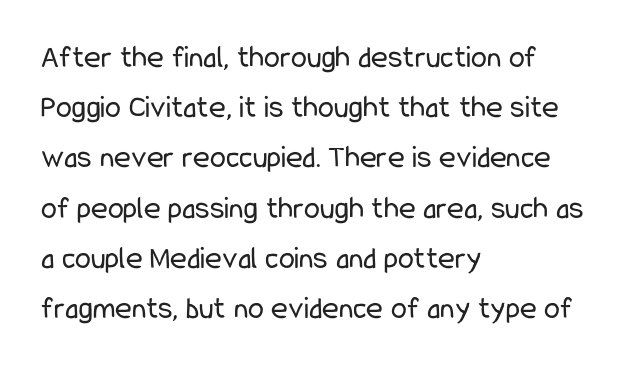
Q: Is the text bold? A: No.
Q: Is the text italic (slanted)? A: No, it is upright.
Q: Is the typeface a serif or a sans-serif typeface? A: Sans-serif.
Q: Is the text underlined? A: No.
Q: How is the paragraph aligned? A: Left-aligned.
Q: Is the spacing between letters normal or unusually wide? A: Normal.
Q: Is the spacing between lines tight, normal or loose? A: Normal.
Q: Width (condensed, normal, or wide)? A: Condensed.
Q: Stroke contrast? A: Low.
Q: x-height? A: Medium.
Q: Monospaced? A: No.
